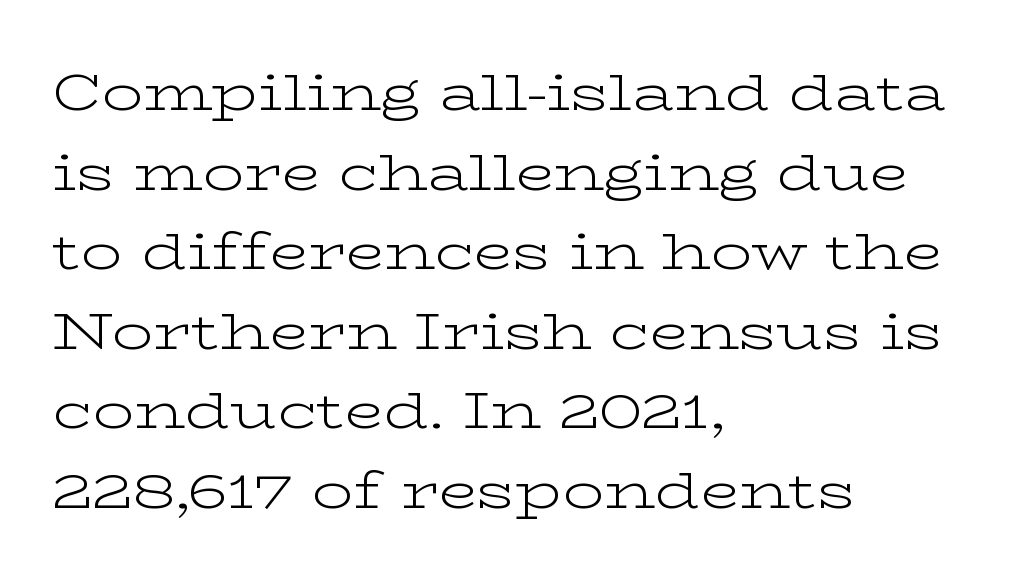
Q: Is the text bold? A: No.
Q: Is the text italic (slanted)? A: No, it is upright.
Q: Is the typeface a serif or a sans-serif typeface? A: Serif.
Q: Is the text underlined? A: No.
Q: How is the paragraph aligned? A: Left-aligned.
Q: Is the spacing between letters normal or unusually wide? A: Normal.
Q: Is the spacing between lines tight, normal or loose? A: Normal.
Q: Width (condensed, normal, or wide)? A: Wide.
Q: Stroke contrast? A: Low.
Q: x-height? A: Medium.
Q: Monospaced? A: No.
